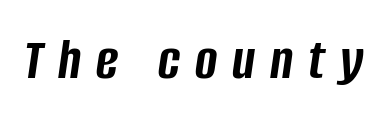
The image shows 60 px semibold, condensed type, italic (leaning right); set unusually wide letter spacing (+0.25 em), not underlined; low stroke contrast and a large x-height.
